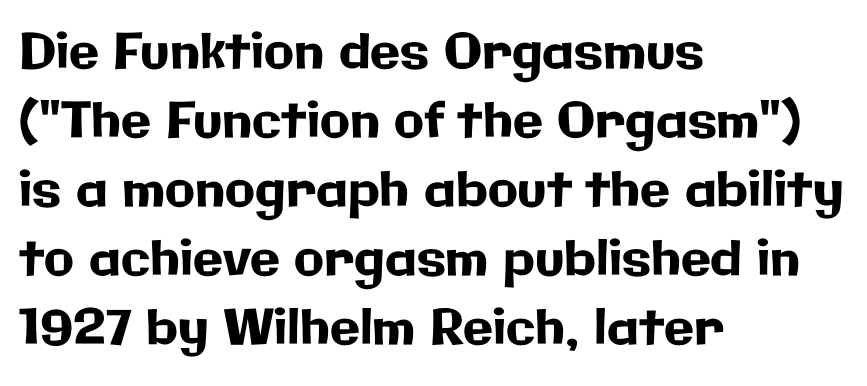
{"serif": "no", "italic": "no", "width": "normal", "stroke_contrast": "low", "x_height": "medium", "monospaced": "no", "underline": "no", "align": "left", "line_spacing": "normal", "line_spacing_ratio": 1.41, "letter_spacing": "normal", "letter_spacing_em": 0.0, "glyph_px": 49}
